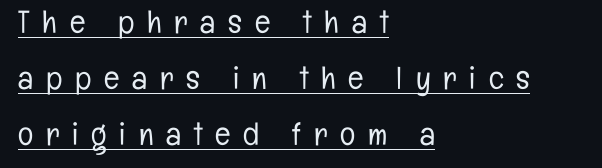
{"serif": "no", "italic": "no", "bold": "no", "weight": "light", "width": "condensed", "stroke_contrast": "low", "x_height": "medium", "monospaced": "no", "underline": "yes", "align": "left", "line_spacing_ratio": 1.75, "letter_spacing": "wide", "letter_spacing_em": 0.4, "glyph_px": 32}
